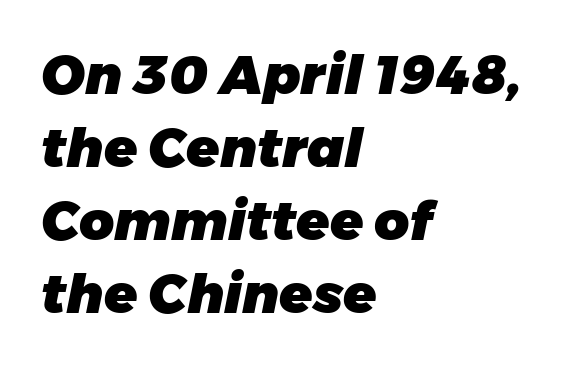
The typography opts for an oblique posture over an upright one. The lines in this sample share a left origin and differ only in where they stop. Does extra space separate the letters? No, they use regular spacing. Lines of text with bare space underneath.
